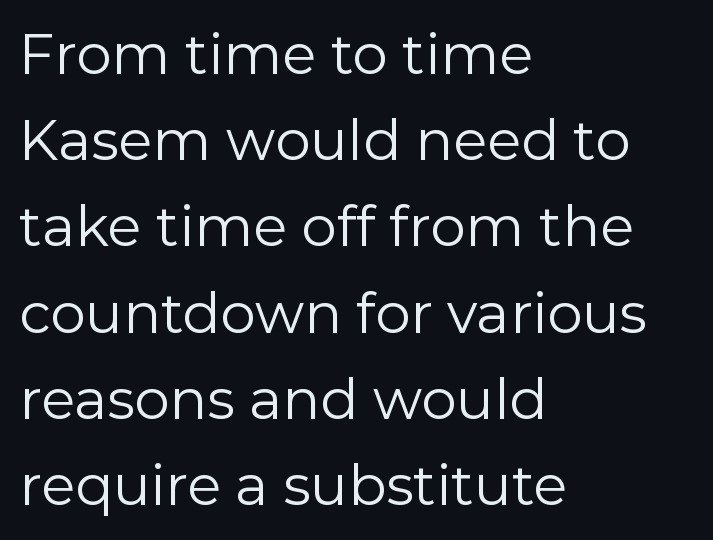
{"serif": "no", "italic": "no", "bold": "no", "weight": "regular", "width": "normal", "stroke_contrast": "low", "x_height": "medium", "monospaced": "no", "underline": "no", "align": "left", "line_spacing": "normal", "line_spacing_ratio": 1.54, "letter_spacing": "normal", "letter_spacing_em": 0.0, "glyph_px": 56}
